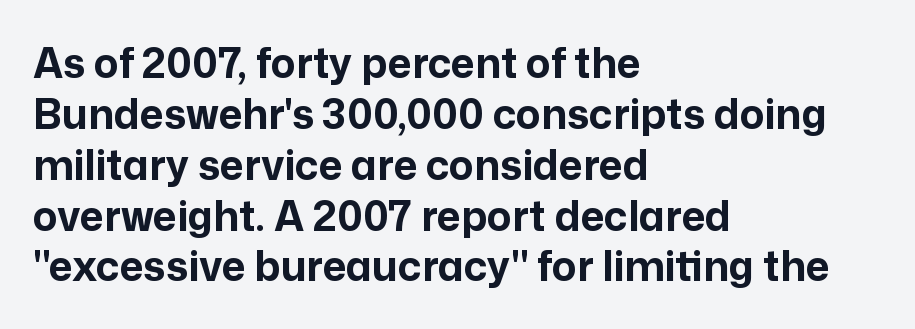
{"serif": "no", "italic": "no", "bold": "yes", "weight": "bold", "width": "normal", "stroke_contrast": "low", "x_height": "medium", "monospaced": "no", "underline": "no", "align": "left", "line_spacing_ratio": 1.24, "letter_spacing": "normal", "letter_spacing_em": 0.0, "glyph_px": 41}
